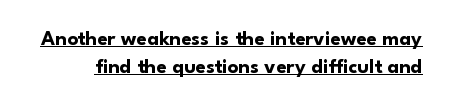
Q: Is the text bold? A: Yes.
Q: Is the text italic (slanted)? A: No, it is upright.
Q: Is the text underlined? A: Yes.
Q: Is the spacing between letters normal or unusually wide? A: Normal.
Q: Is the spacing between lines tight, normal or loose? A: Normal.
